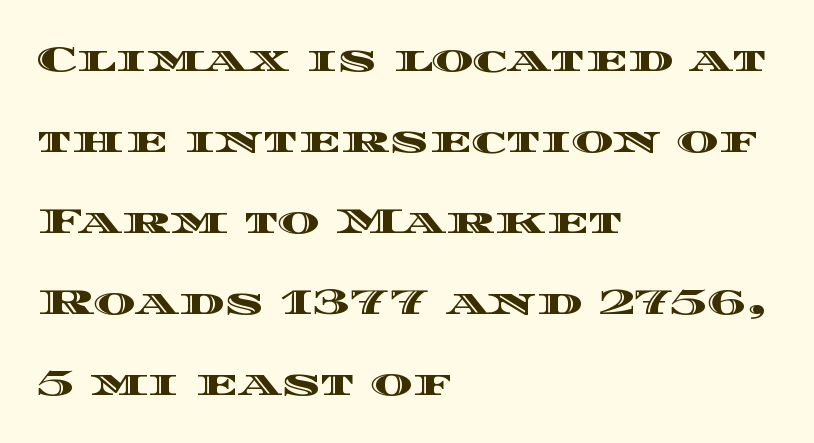
The strip under each line holds only bare page. Leading: increased. You can tell it's not italic because the verticals are truly vertical. A typesetter would call this zero additional tracking. In CSS terms this would be text-align: left.
